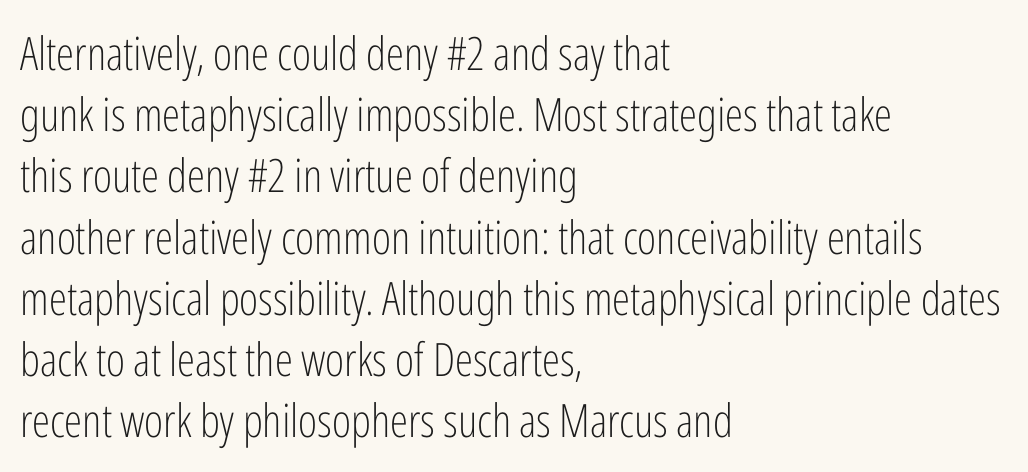
The image shows 46 px light, condensed sans-serif type, upright; set left-aligned, normal line spacing (1.33x), normal letter spacing, not underlined; low stroke contrast and a medium x-height.
